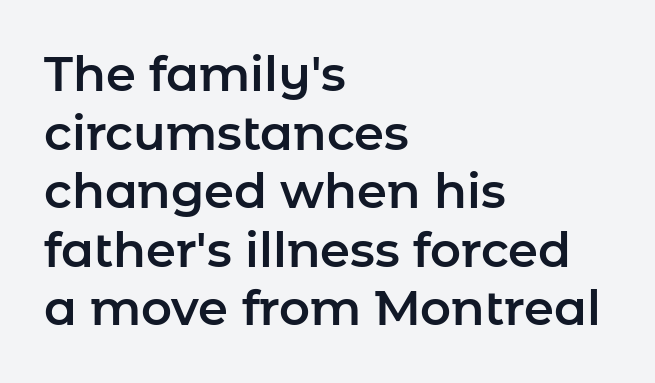
Q: Is the text italic (slanted)? A: No, it is upright.
Q: Is the typeface a serif or a sans-serif typeface? A: Sans-serif.
Q: Is the text underlined? A: No.
Q: How is the paragraph aligned? A: Left-aligned.
Q: Is the spacing between letters normal or unusually wide? A: Normal.
Q: Width (condensed, normal, or wide)? A: Normal.
Q: Stroke contrast? A: Low.
Q: x-height? A: Medium.
Q: Monospaced? A: No.
